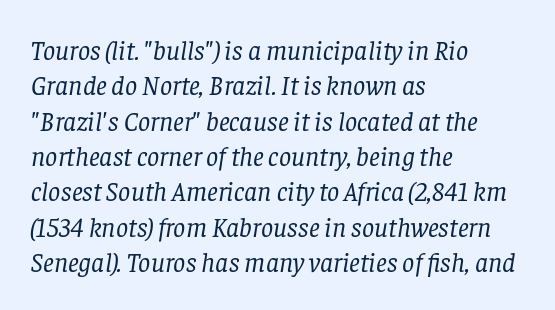
The image shows 27 px text type, italic (leaning right); set left-aligned, normal line spacing (1.31x), normal letter spacing, not underlined.
